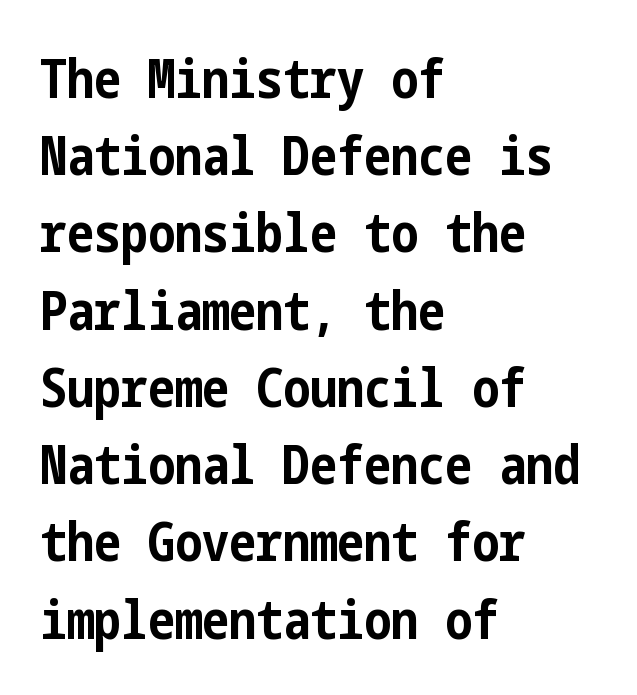
Does the copy run flush right? No — it runs flush left. Honestly, there is no underline to notice here at all. A full-strength bold gives these letters their thick strokes. Is there much room between lines? A standard amount, neither cramped nor airy.
